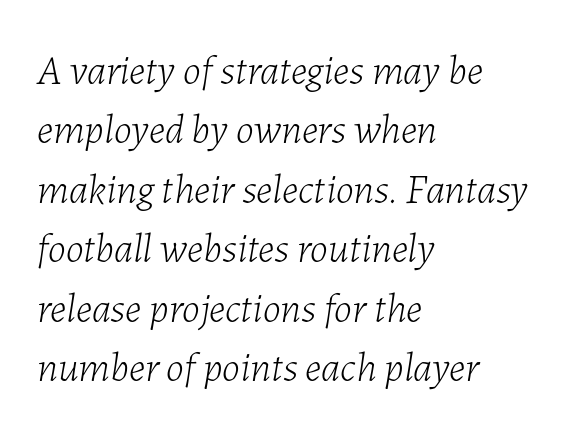
The passage shown is typed in a proportional face where columns would drift. A typesetter would mark this as italic. In CSS terms this would be text-align: left. Successive baselines arrive at the customary interval. Honestly, there is no underline to notice here at all.
